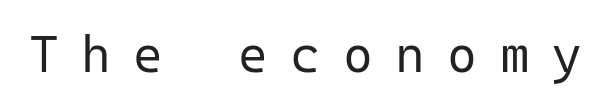
Q: Is the text bold? A: No.
Q: Is the text italic (slanted)? A: No, it is upright.
Q: Is the typeface a serif or a sans-serif typeface? A: Sans-serif.
Q: Is the text underlined? A: No.
Q: Is the spacing between letters normal or unusually wide? A: Unusually wide.
Q: Width (condensed, normal, or wide)? A: Normal.
Q: Stroke contrast? A: Low.
Q: x-height? A: Medium.
Q: Monospaced? A: Yes.
